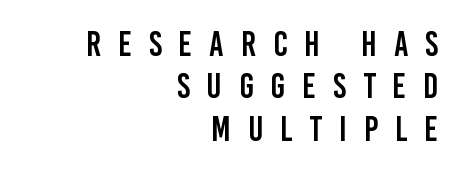
The image shows 35 px condensed sans-serif type, upright; set right-aligned, line spacing 1.21x, unusually wide letter spacing (+0.49 em), not underlined; low stroke contrast and a large x-height.
